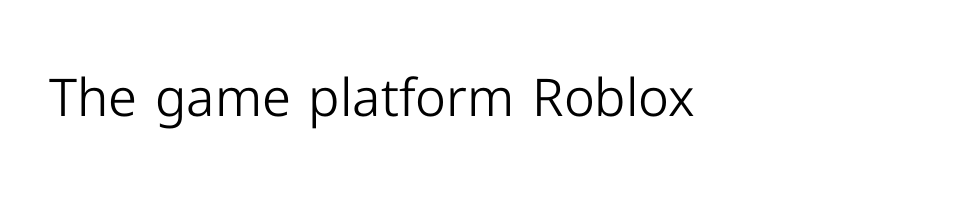
A bare baseline throughout the passage. No heavy texture on the line: the type isn't bold. The axis of the letterforms is exactly vertical. Is this a sans? Yes — the strokes have no serifs.
